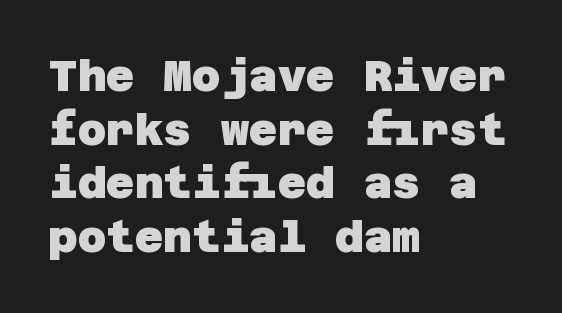
The image shows 44 px heavy sans-serif type; set left-aligned, line spacing 1.22x, normal letter spacing, not underlined; low stroke contrast and a large x-height.
